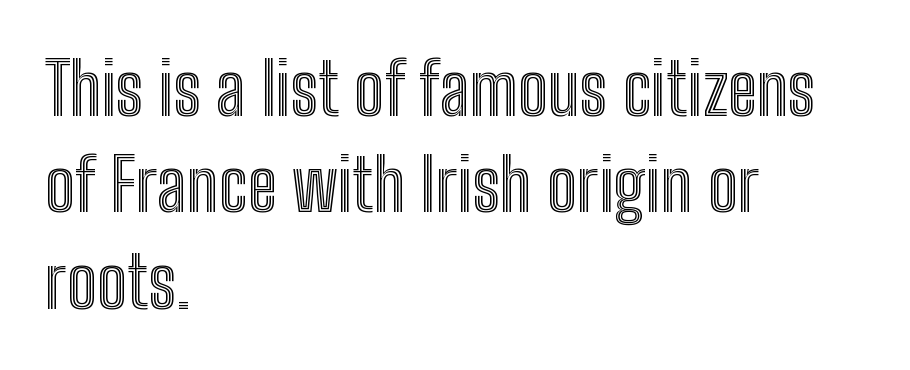
Q: Is the text italic (slanted)? A: No, it is upright.
Q: Is the text underlined? A: No.
Q: How is the paragraph aligned? A: Left-aligned.
Q: Is the spacing between letters normal or unusually wide? A: Normal.
Q: Is the spacing between lines tight, normal or loose? A: Normal.
Q: Width (condensed, normal, or wide)? A: Condensed.
Q: x-height? A: Medium.
Q: Monospaced? A: No.
